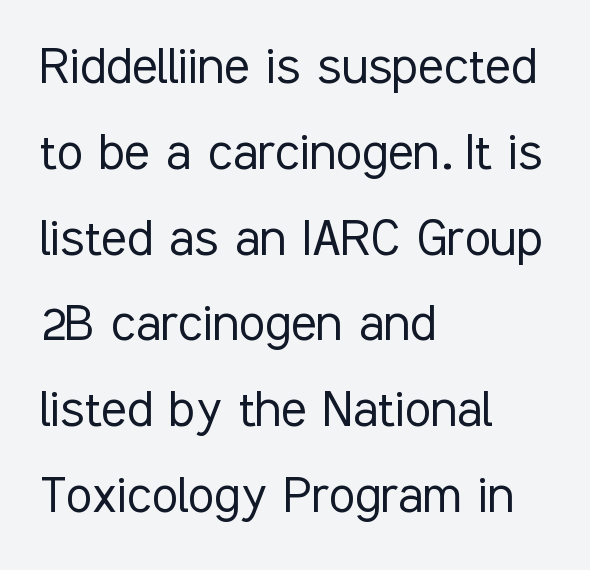
In terms of leading, this rendering sits right in the middle. Caption: multi-line text, flush left, ragged right. This sample has the flowing, uneven cadence of proportional lettering. Regarding serifs, this sample does without them. The strokes carry an ordinary text weight at most.
